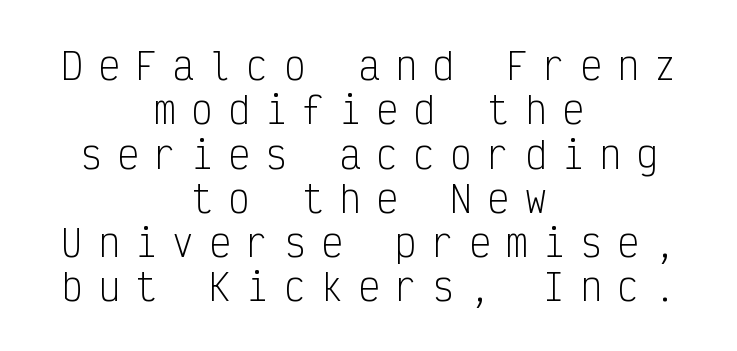
Unlike italic type, these characters show no tilt at all. The lines in this sample share a center point and differ in where they start and stop. You could count columns in this text — the font is strictly monospaced. Check where the strokes stop: nothing finishes them off — pure sans. Counters stay open thanks to moderate or lighter strokes. Check the space under the baseline: it is left empty.
